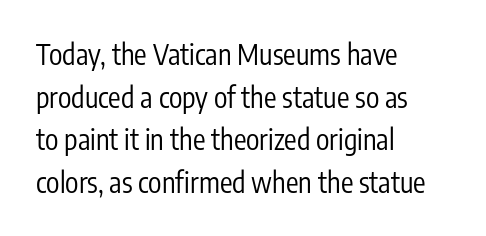
The designer left line spacing at the default. This sample has the flowing, uneven cadence of proportional lettering. When letters stand straight like this, we call the style roman or upright. The weight would be labelled regular, book, light, or lighter still. Compared with a centered layout, this one pins lines to the left instead.
